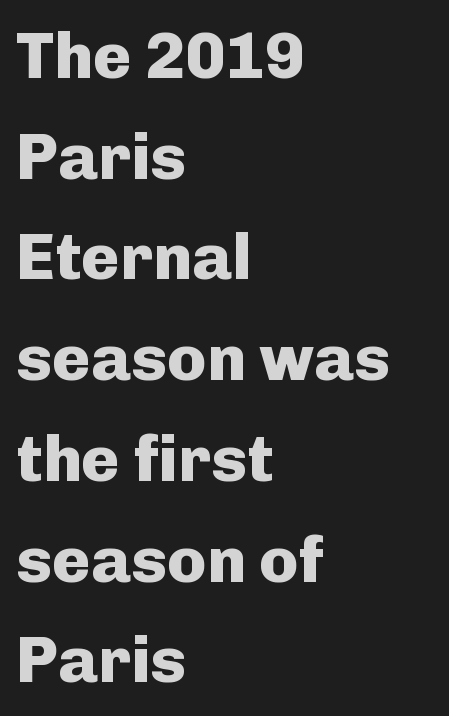
Q: Is the text bold? A: Yes.
Q: Is the text italic (slanted)? A: No, it is upright.
Q: Is the typeface a serif or a sans-serif typeface? A: Sans-serif.
Q: Is the text underlined? A: No.
Q: How is the paragraph aligned? A: Left-aligned.
Q: Is the spacing between letters normal or unusually wide? A: Normal.
Q: Is the spacing between lines tight, normal or loose? A: Normal.
Q: Width (condensed, normal, or wide)? A: Normal.
Q: Stroke contrast? A: Low.
Q: x-height? A: Medium.
Q: Monospaced? A: No.
